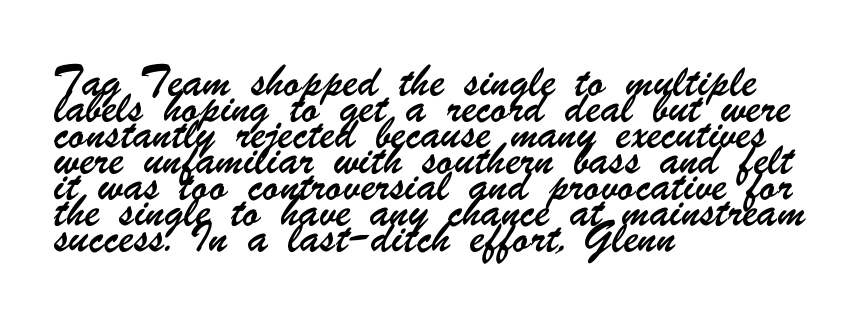
{"underline": "no", "align": "left", "line_spacing": "normal", "line_spacing_ratio": 1.3, "letter_spacing": "normal", "letter_spacing_em": 0.0, "glyph_px": 20}
